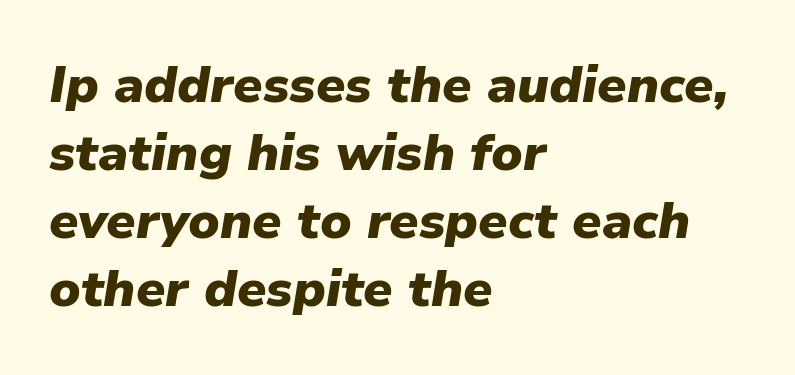
Designer's note — italics engaged. A clean baseline with only descenders dipping below it. You could call the tracking neutral — neither tight nor loose. These lines stack with their left ends in a neat column. The strokes are fattened all the way to bold. Evenly set lines give the paragraph a standard silhouette.
